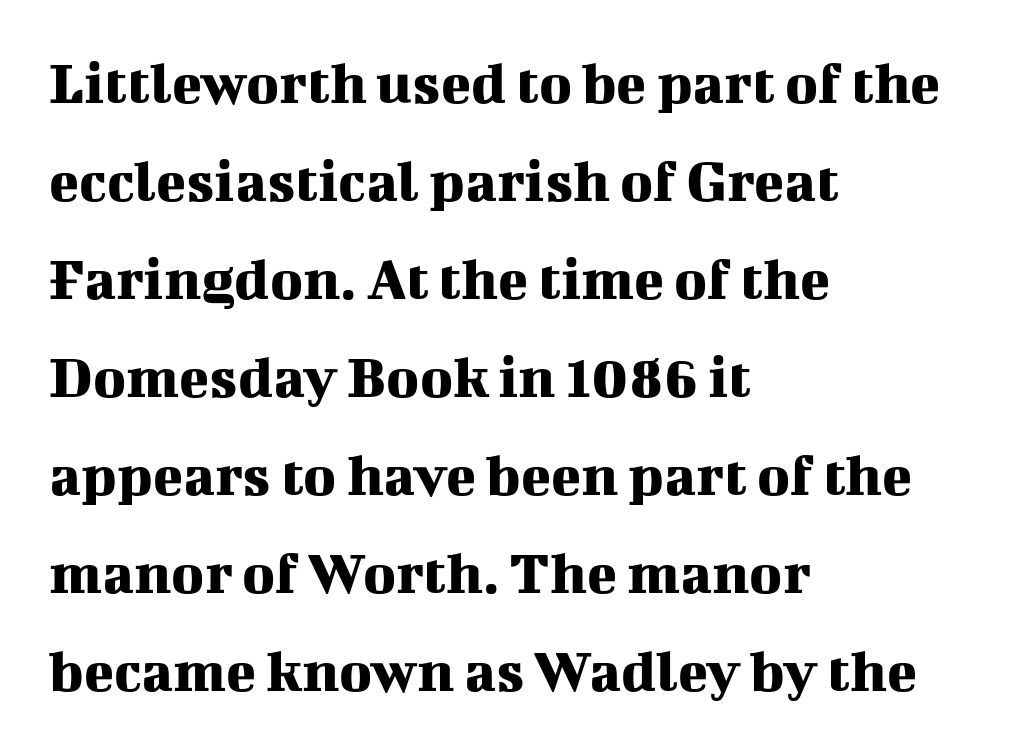
{"serif": "yes", "italic": "no", "width": "normal", "stroke_contrast": "medium", "x_height": "medium", "monospaced": "no", "underline": "no", "align": "left", "line_spacing": "normal", "line_spacing_ratio": 1.58, "letter_spacing": "normal", "letter_spacing_em": 0.0, "glyph_px": 62}
